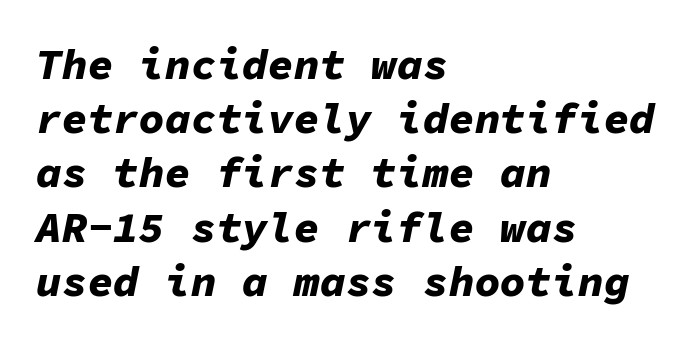
Q: Is the text bold? A: Yes.
Q: Is the text italic (slanted)? A: Yes, it leans right by about 11 degrees.
Q: Is the text underlined? A: No.
Q: How is the paragraph aligned? A: Left-aligned.
Q: Is the spacing between letters normal or unusually wide? A: Normal.
Q: Is the spacing between lines tight, normal or loose? A: Normal.
Q: Width (condensed, normal, or wide)? A: Normal.
Q: Stroke contrast? A: Low.
Q: x-height? A: Medium.
Q: Monospaced? A: Yes.
